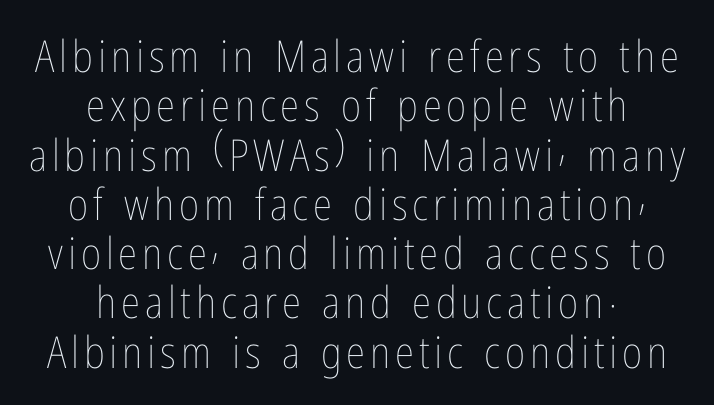
{"italic": "no", "bold": "no", "weight": "thin", "width": "condensed", "stroke_contrast": "low", "x_height": "medium", "monospaced": "no", "underline": "no", "align": "center", "line_spacing": "tight", "line_spacing_ratio": 1.12, "glyph_px": 44}
